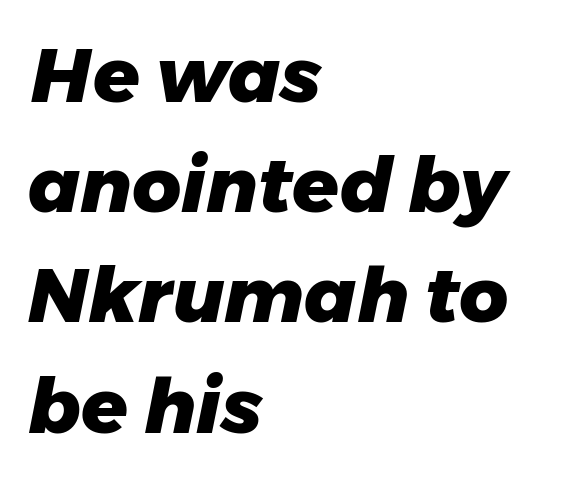
Q: Is the text bold? A: Yes.
Q: Is the text italic (slanted)? A: Yes, it leans right by about 11 degrees.
Q: Is the text underlined? A: No.
Q: How is the paragraph aligned? A: Left-aligned.
Q: Is the spacing between letters normal or unusually wide? A: Normal.
Q: Is the spacing between lines tight, normal or loose? A: Normal.
Q: Width (condensed, normal, or wide)? A: Normal.
Q: Stroke contrast? A: Low.
Q: x-height? A: Medium.
Q: Monospaced? A: No.
